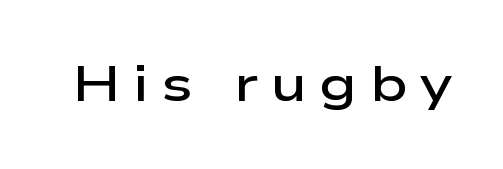
Q: Is the text bold? A: Semi-bold.
Q: Is the text italic (slanted)? A: No, it is upright.
Q: Is the typeface a serif or a sans-serif typeface? A: Sans-serif.
Q: Is the text underlined? A: No.
Q: Is the spacing between letters normal or unusually wide? A: Unusually wide.
Q: Width (condensed, normal, or wide)? A: Wide.
Q: Stroke contrast? A: Low.
Q: x-height? A: Medium.
Q: Monospaced? A: No.
